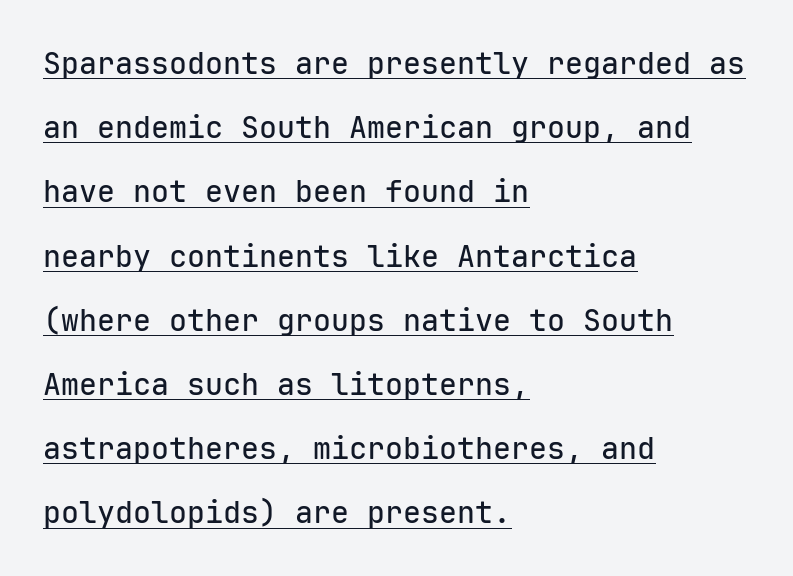
{"serif": "no", "italic": "no", "width": "normal", "stroke_contrast": "low", "x_height": "medium", "monospaced": "yes", "underline": "yes", "align": "left", "line_spacing": "loose", "line_spacing_ratio": 2.14, "letter_spacing": "normal", "letter_spacing_em": 0.0, "glyph_px": 30}
